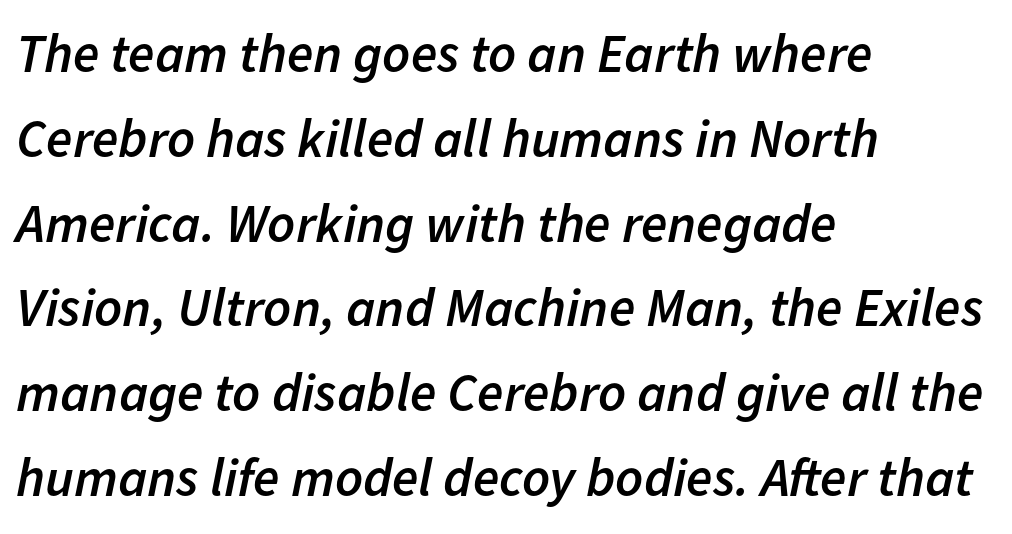
The image shows 54 px semibold type, italic (leaning right); set left-aligned, normal line spacing (1.57x), normal letter spacing, not underlined; low stroke contrast and a medium x-height.
